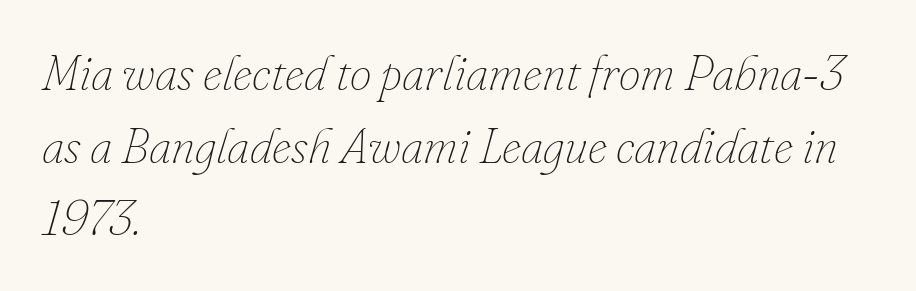
The space beneath each line is pristine and unruled. These lines are rendered in a variable-pitch font. Baseline-to-baseline distance is the conventional proportion of letter height. Stroke thickness stays within the range of a standard reading face or lighter. Is the letter spacing exaggerated? No — it looks like the ordinary default.
